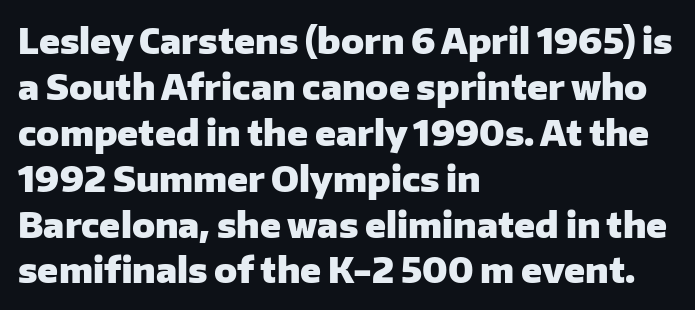
{"serif": "no", "italic": "no", "bold": "yes", "weight": "heavy", "width": "normal", "stroke_contrast": "low", "x_height": "medium", "monospaced": "no", "underline": "no", "align": "left", "line_spacing": "normal", "line_spacing_ratio": 1.35, "letter_spacing": "normal", "letter_spacing_em": 0.0, "glyph_px": 34}
